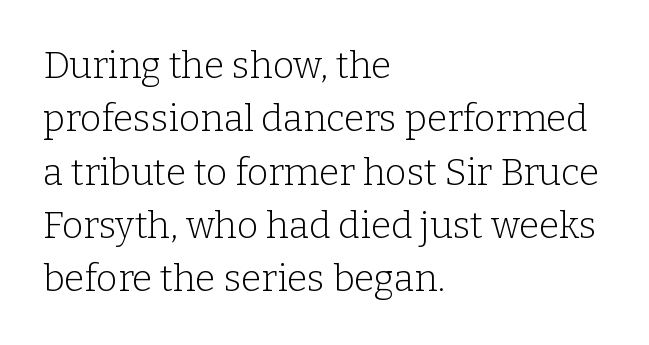
{"serif": "yes", "italic": "no", "bold": "no", "weight": "light", "width": "normal", "stroke_contrast": "low", "x_height": "medium", "monospaced": "no", "underline": "no", "align": "left", "line_spacing": "normal", "line_spacing_ratio": 1.44, "letter_spacing": "normal", "letter_spacing_em": 0.0, "glyph_px": 37}
